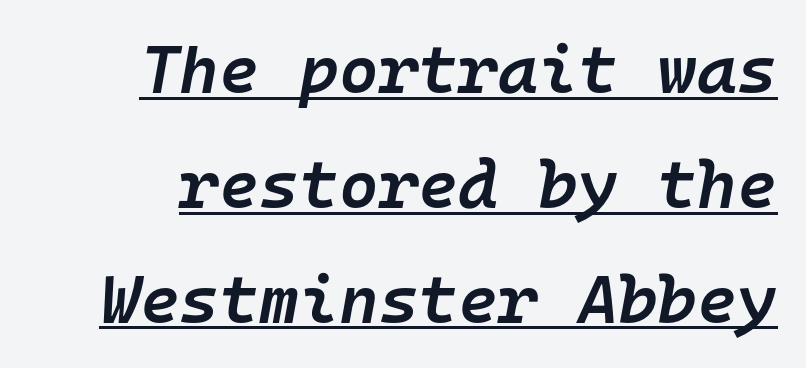
The image shows 68 px semibold type, italic (leaning right), monospaced; set normal line spacing (1.69x), normal letter spacing, underlined; low stroke contrast and a medium x-height.
